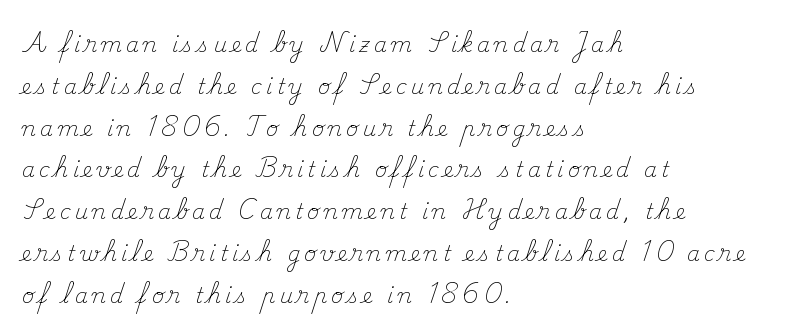
The image shows 21 px text type; set left-aligned, loose line spacing (1.99x), unusually wide letter spacing (+0.2 em), not underlined.
